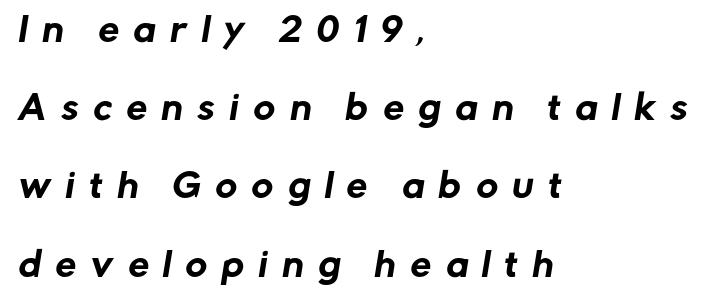
The image shows 33 px sans-serif type; set left-aligned, loose line spacing (2.37x), unusually wide letter spacing (+0.45 em), not underlined; low stroke contrast and a medium x-height.
